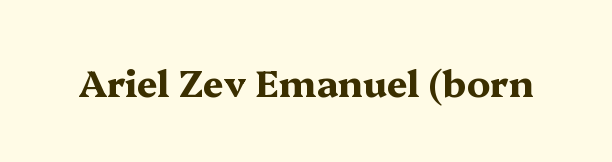
The strip under each line holds only bare page. Posture: vertical. I'd call this a serif setting — the letters wear small feet. On the weight axis this lands at bold, roughly 700. These lines are rendered in a variable-pitch font. Tracking here is standard; glyphs follow each other at the usual distance.
